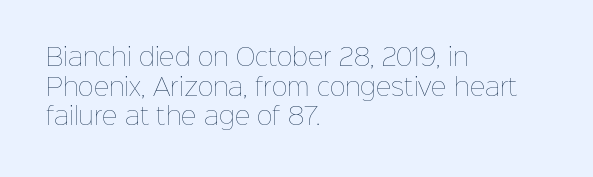
Q: Is the text bold? A: No.
Q: Is the text italic (slanted)? A: No, it is upright.
Q: Is the text underlined? A: No.
Q: How is the paragraph aligned? A: Left-aligned.
Q: Is the spacing between letters normal or unusually wide? A: Normal.
